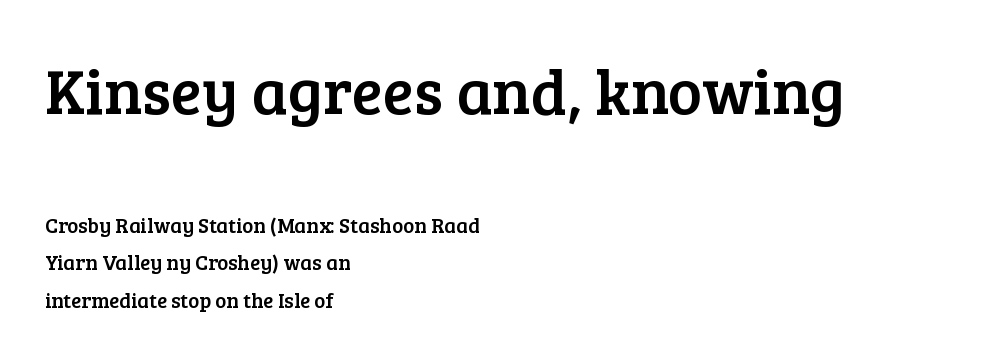
The image shows 64 px serif type, upright; set left-aligned, line spacing 1.78x, normal letter spacing, not underlined; the first (top) block is 3.05x larger; low stroke contrast and a medium x-height.
